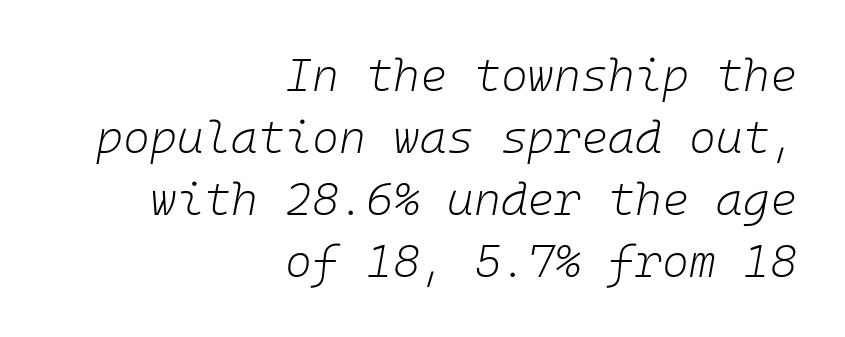
This is not heavy type; no bold has been used. Each new line begins a customary step beneath the previous one. Anything drawn beneath the words? Only blank space. Layout note: lines flush right.
